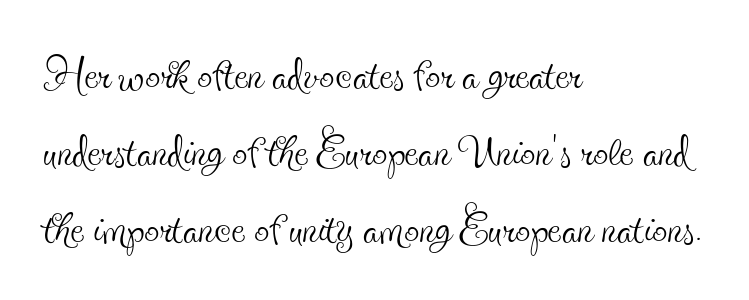
{"serif": "yes", "bold": "no", "weight": "thin", "width": "condensed", "x_height": "small", "monospaced": "no", "underline": "no", "align": "left", "line_spacing": "normal", "line_spacing_ratio": 1.28, "letter_spacing": "normal", "letter_spacing_em": 0.0, "glyph_px": 60}
